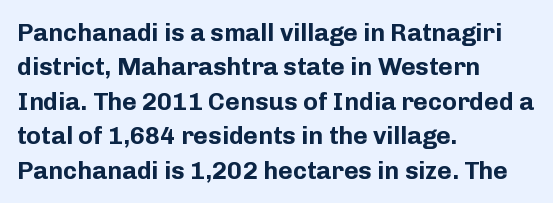
{"italic": "no", "bold": "yes", "underline": "no", "align": "left", "line_spacing": "normal", "line_spacing_ratio": 1.38, "letter_spacing": "normal", "letter_spacing_em": 0.0, "glyph_px": 25}
